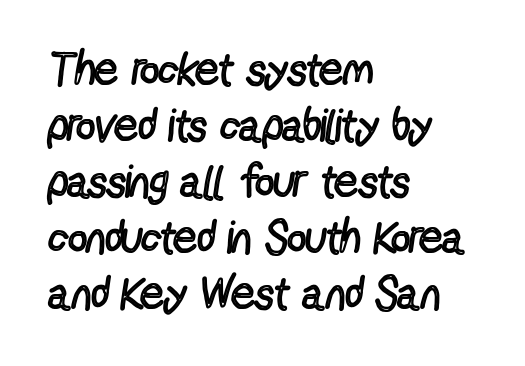
Q: Is the text bold? A: No.
Q: Is the typeface a serif or a sans-serif typeface? A: Sans-serif.
Q: Is the text underlined? A: No.
Q: How is the paragraph aligned? A: Left-aligned.
Q: Is the spacing between letters normal or unusually wide? A: Normal.
Q: Width (condensed, normal, or wide)? A: Condensed.
Q: x-height? A: Medium.
Q: Monospaced? A: No.
